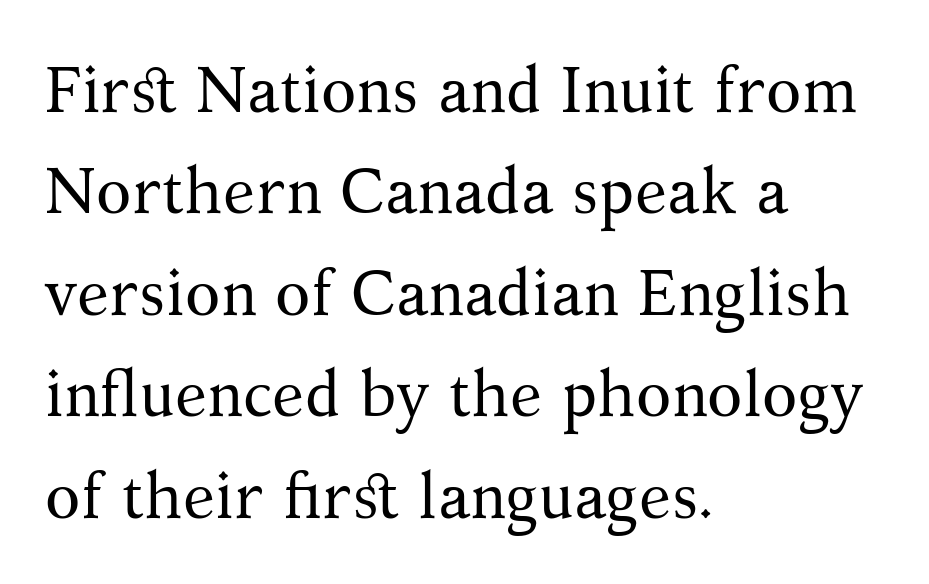
Vertical spacing — default. The letterforms sit at book weight or below. Every row of glyphs begins at an identical x-position on the left. Has an underline been added? It has not. This is the regular roman posture of the typeface.
